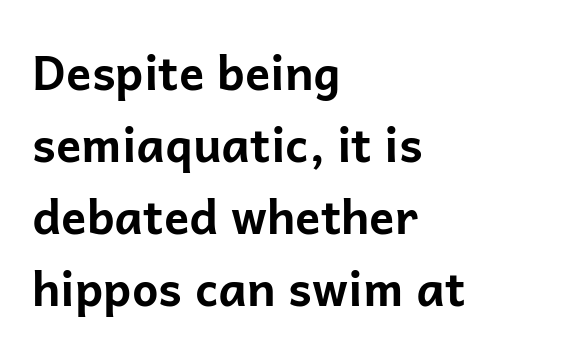
Casual observation: everything's shoved over to the left. A normal amount of white space separates one row of letters from the next. Nobody drew a line under any word here. The font's upright variant was chosen for this text. The letters advance in unequal steps, a hallmark of proportional type. Each letter's strokes conclude bluntly, with no projecting serifs.
